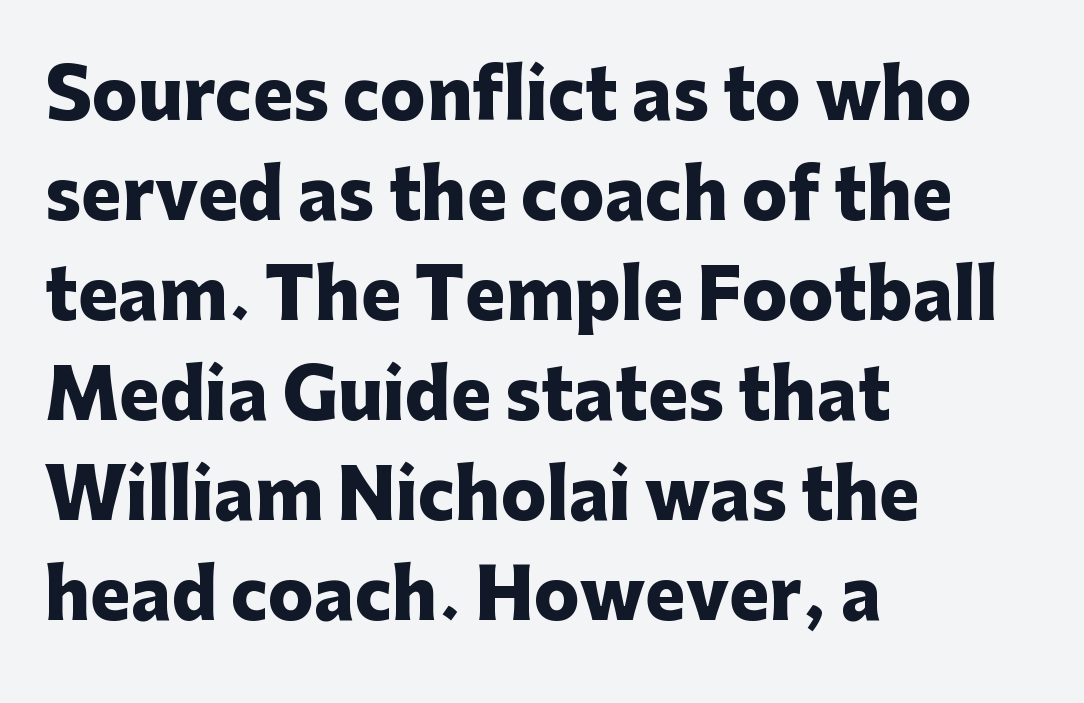
Q: Is the text bold? A: Yes.
Q: Is the text italic (slanted)? A: No, it is upright.
Q: Is the typeface a serif or a sans-serif typeface? A: Sans-serif.
Q: Is the text underlined? A: No.
Q: How is the paragraph aligned? A: Left-aligned.
Q: Is the spacing between letters normal or unusually wide? A: Normal.
Q: Is the spacing between lines tight, normal or loose? A: Normal.
Q: Width (condensed, normal, or wide)? A: Normal.
Q: Stroke contrast? A: Low.
Q: x-height? A: Medium.
Q: Monospaced? A: No.
